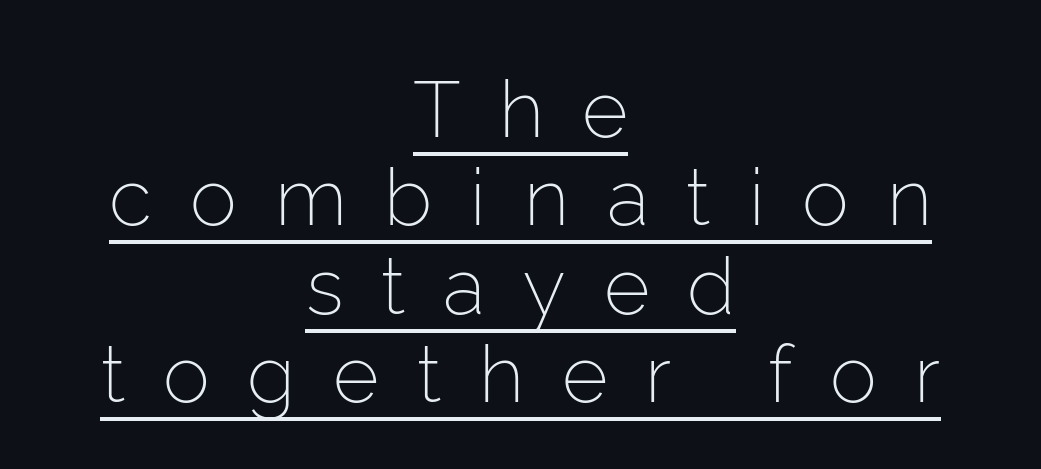
The image shows 79 px light sans-serif type, upright; set centered, tight line spacing (1.12x), unusually wide letter spacing (+0.48 em), underlined; low stroke contrast and a medium x-height.
